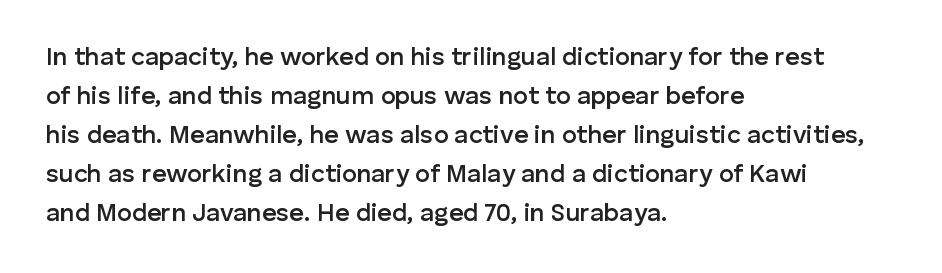
Q: Is the text bold? A: Semi-bold.
Q: Is the text italic (slanted)? A: No, it is upright.
Q: Is the text underlined? A: No.
Q: How is the paragraph aligned? A: Left-aligned.
Q: Is the spacing between letters normal or unusually wide? A: Normal.
Q: Is the spacing between lines tight, normal or loose? A: Normal.
